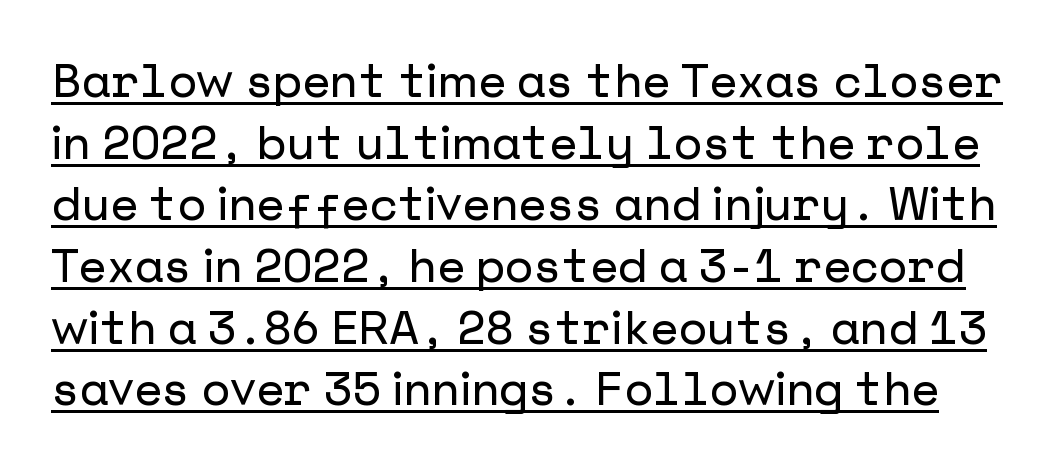
When letters stand straight like this, we call the style roman or upright. Has an underline been added? It has. Unlike a traditional serif, this face leaves its strokes unadorned. The lines sit at an ordinary, default distance from one another. Compared with typical body copy, the letter spacing here is the same.
